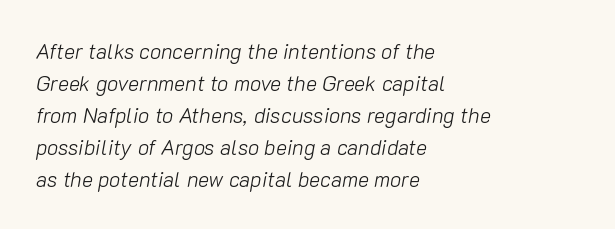
Q: Is the text bold? A: No.
Q: Is the text italic (slanted)? A: Yes, it leans right by about 10 degrees.
Q: Is the text underlined? A: No.
Q: How is the paragraph aligned? A: Left-aligned.
Q: Is the spacing between letters normal or unusually wide? A: Normal.
Q: Is the spacing between lines tight, normal or loose? A: Normal.
